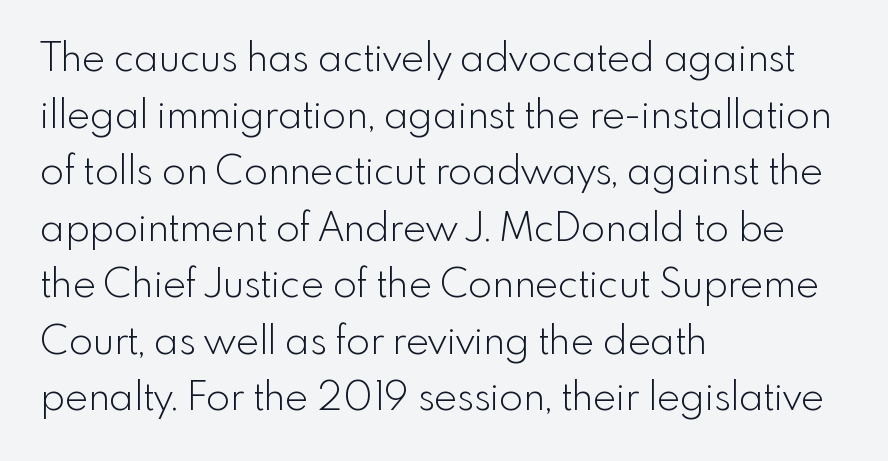
A clean baseline with only descenders dipping below it. The rendering uses natural spacing where letterforms have individual widths. Caption: face not bold, strokes unweighted. The rendering keeps characters at their native spacing.
